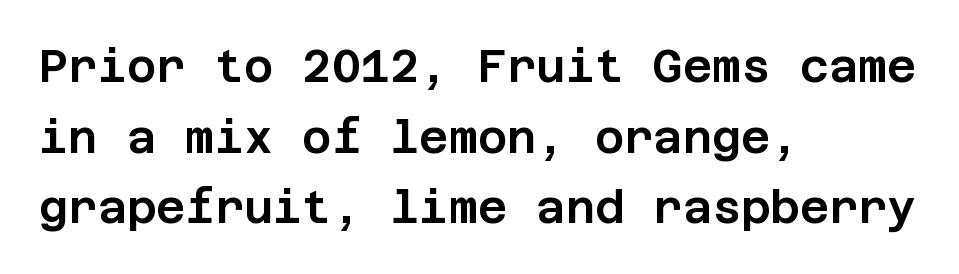
Is the letter spacing exaggerated? No — it looks like the ordinary default. I'd call this a sans setting — the letters go barefoot. Honestly, the row spacing looks completely unremarkable. A classic flush-left, rag-right setting is used for this passage.
